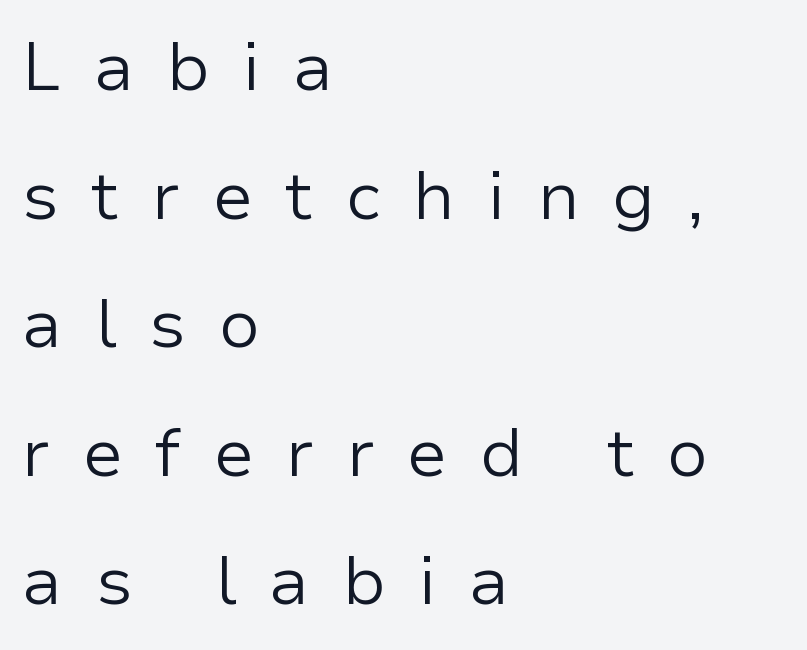
Q: Is the text bold? A: No.
Q: Is the text italic (slanted)? A: No, it is upright.
Q: Is the typeface a serif or a sans-serif typeface? A: Sans-serif.
Q: Is the text underlined? A: No.
Q: How is the paragraph aligned? A: Left-aligned.
Q: Is the spacing between letters normal or unusually wide? A: Unusually wide.
Q: Width (condensed, normal, or wide)? A: Normal.
Q: Stroke contrast? A: Low.
Q: x-height? A: Medium.
Q: Monospaced? A: No.
